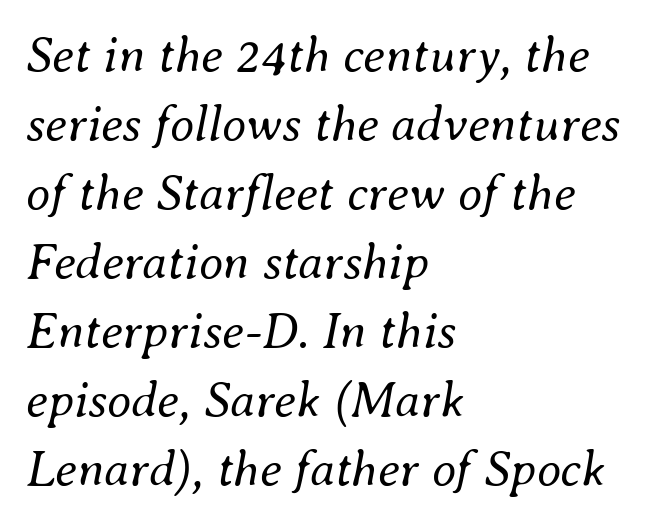
{"italic": "yes", "lean": "right", "slant_degrees": 8, "bold": "no", "weight": "regular", "width": "normal", "stroke_contrast": "medium", "x_height": "small", "monospaced": "no", "underline": "no", "align": "left", "line_spacing": "normal", "line_spacing_ratio": 1.38, "letter_spacing": "normal", "letter_spacing_em": 0.0, "glyph_px": 50}
